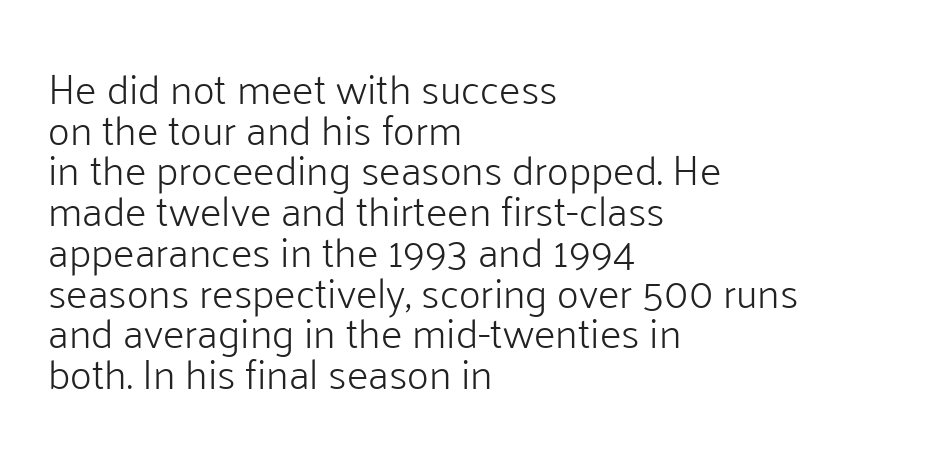
{"serif": "no", "italic": "no", "bold": "no", "weight": "light", "width": "normal", "stroke_contrast": "low", "x_height": "medium", "monospaced": "no", "underline": "no", "align": "left", "line_spacing": "tight", "line_spacing_ratio": 0.97, "letter_spacing": "normal", "letter_spacing_em": 0.0, "glyph_px": 42}
